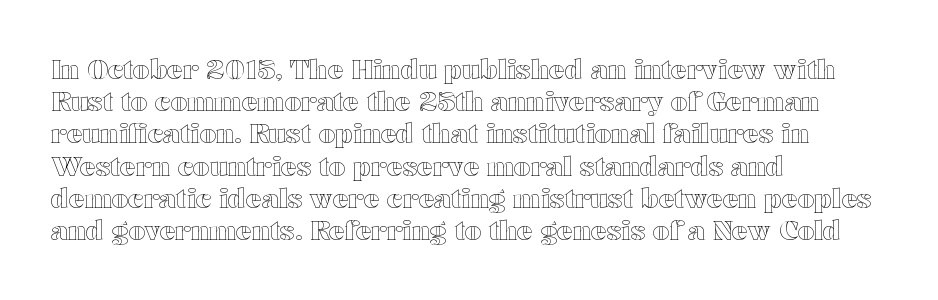
You could call the tracking neutral — neither tight nor loose. Posture: upright roman. Which margin do the lines hug? The left one — the right edge is uneven. Decoration check: the copy has no underline.
